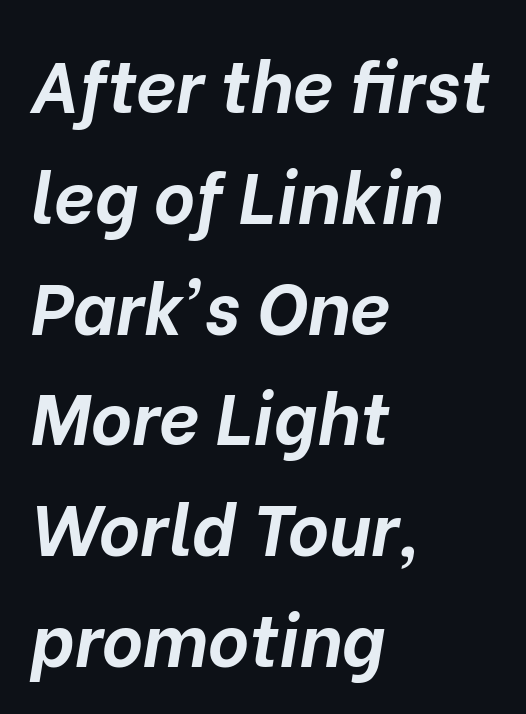
Q: Is the text bold? A: Yes.
Q: Is the text italic (slanted)? A: Yes, it leans right by about 10 degrees.
Q: Is the text underlined? A: No.
Q: How is the paragraph aligned? A: Left-aligned.
Q: Is the spacing between letters normal or unusually wide? A: Normal.
Q: Is the spacing between lines tight, normal or loose? A: Normal.
Q: Width (condensed, normal, or wide)? A: Normal.
Q: Stroke contrast? A: Low.
Q: x-height? A: Medium.
Q: Monospaced? A: No.
